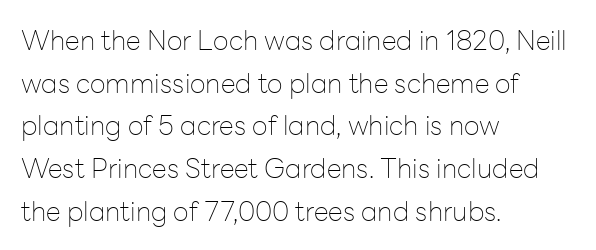
Q: Is the text bold? A: No.
Q: Is the text italic (slanted)? A: No, it is upright.
Q: Is the text underlined? A: No.
Q: How is the paragraph aligned? A: Left-aligned.
Q: Is the spacing between letters normal or unusually wide? A: Normal.
Q: Is the spacing between lines tight, normal or loose? A: Normal.
